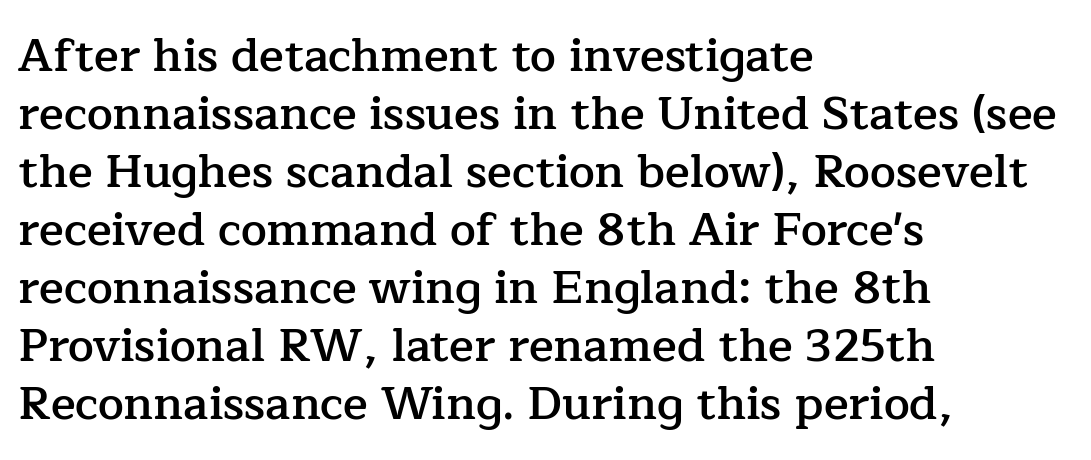
{"serif": "yes", "italic": "no", "bold": "semi", "weight": "semibold", "width": "normal", "stroke_contrast": "low", "x_height": "medium", "monospaced": "no", "underline": "no", "align": "left", "line_spacing": "normal", "line_spacing_ratio": 1.26, "letter_spacing": "normal", "letter_spacing_em": 0.0, "glyph_px": 46}
